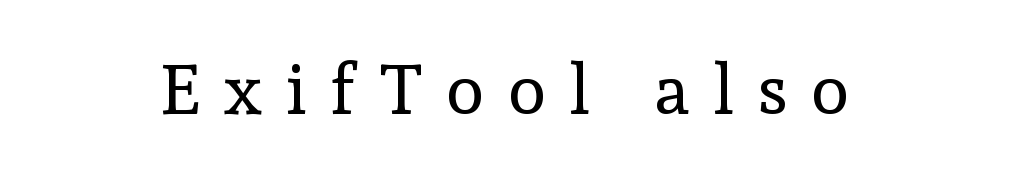
{"serif": "yes", "italic": "no", "bold": "no", "weight": "regular", "width": "normal", "x_height": "medium", "monospaced": "no", "underline": "no", "letter_spacing": "wide", "letter_spacing_em": 0.34, "glyph_px": 70}
